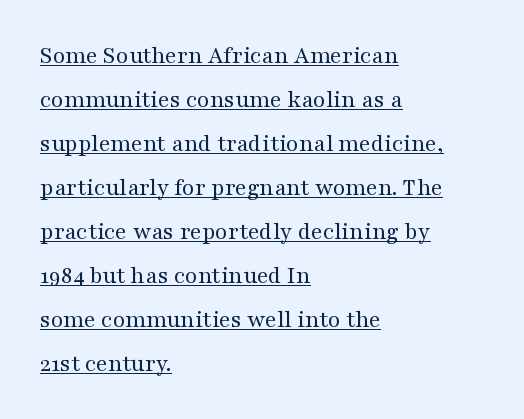
The image shows 25 px text type, upright; set left-aligned, line spacing 1.76x, normal letter spacing, underlined.
